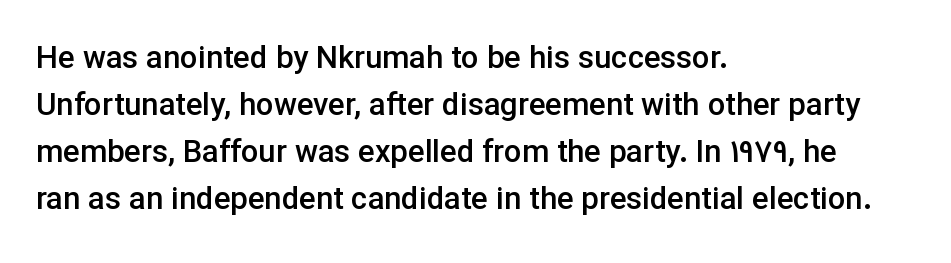
{"serif": "no", "italic": "no", "bold": "semi", "weight": "semibold", "width": "normal", "stroke_contrast": "low", "x_height": "medium", "monospaced": "no", "underline": "no", "align": "left", "line_spacing": "normal", "line_spacing_ratio": 1.52, "letter_spacing": "normal", "letter_spacing_em": 0.0, "glyph_px": 31}
